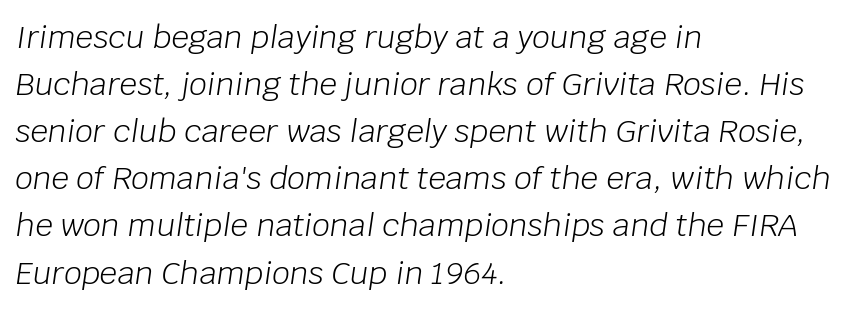
Q: Is the text bold? A: No.
Q: Is the text italic (slanted)? A: Yes, it leans right by about 8 degrees.
Q: Is the text underlined? A: No.
Q: How is the paragraph aligned? A: Left-aligned.
Q: Is the spacing between letters normal or unusually wide? A: Normal.
Q: Is the spacing between lines tight, normal or loose? A: Normal.
Q: Width (condensed, normal, or wide)? A: Normal.
Q: Stroke contrast? A: Low.
Q: x-height? A: Large.
Q: Monospaced? A: No.
